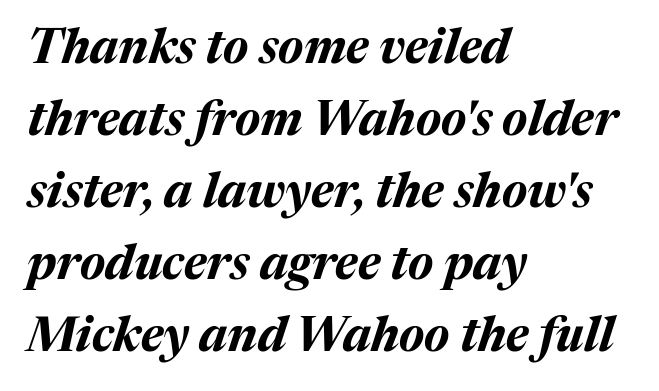
Here the glyphs are tracked normally, forming tight word shapes. The passage shown is not underscored anywhere. Leftover space on each line is placed entirely after the last word. The rows are spaced the way most documents space them. Emphasis-style slanted type is in use.
